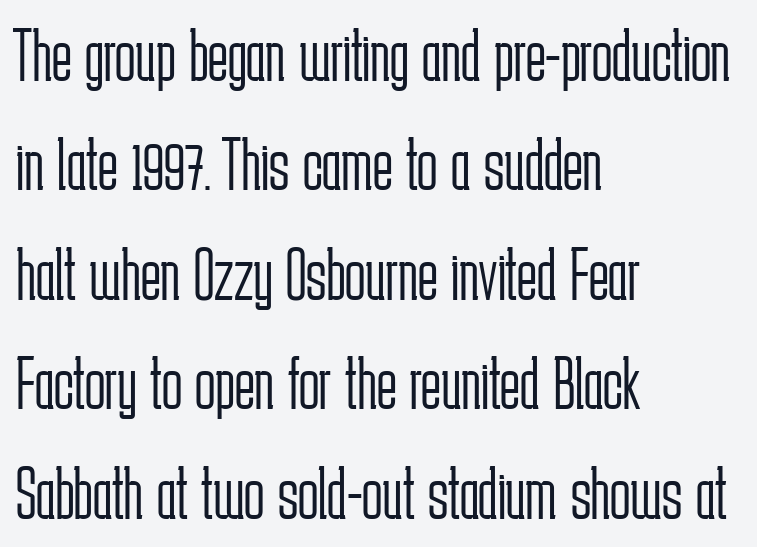
Vertically, the passage feels balanced, rows spaced as you'd expect. Each line starts at the same left margin while the right side varies. Rendered with straight, roman letterforms. Varying glyph widths throughout — classic text-font behaviour. Anything drawn beneath the words? Only blank space. These lines are composed in type without serifs.
